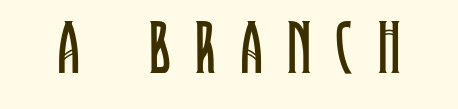
The image shows 76 px regular-weight, condensed serif type, upright; set unusually wide letter spacing (+0.33 em), not underlined; low stroke contrast and a large x-height.
